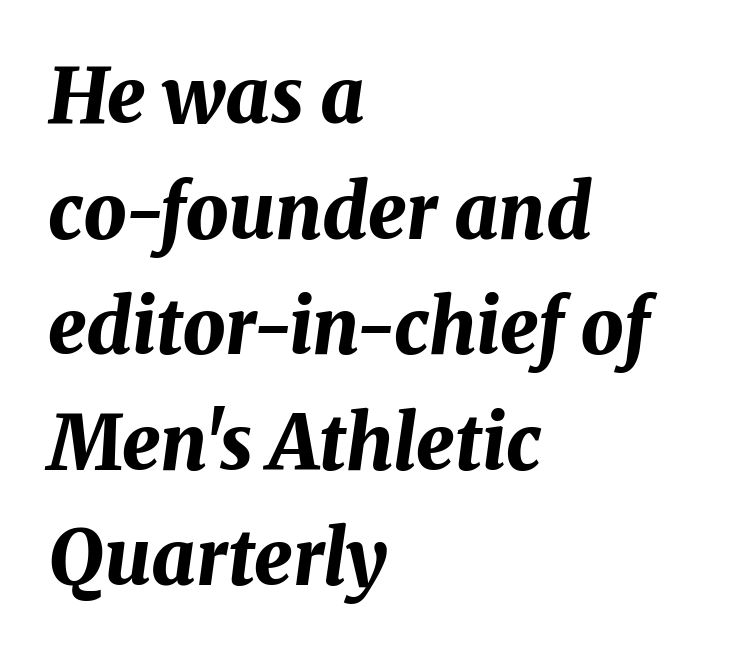
In terms of posture, this sample is oblique. This rendering leaves character spacing at its baseline value. Vertically, the passage feels balanced, rows spaced as you'd expect. Has an underline been added? It has not.
